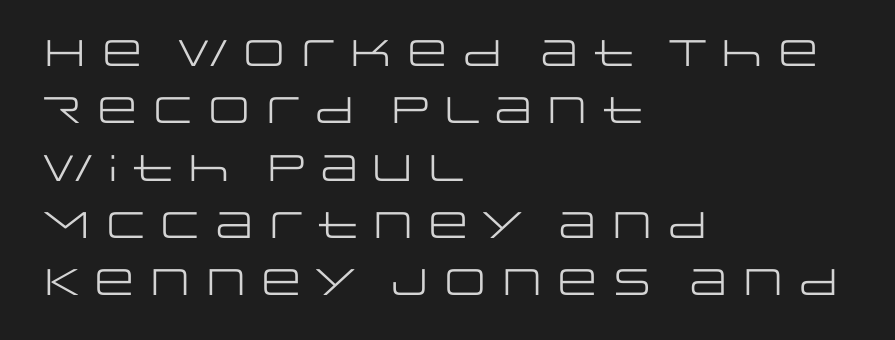
{"serif": "no", "italic": "no", "bold": "no", "weight": "regular", "width": "wide", "stroke_contrast": "low", "x_height": "large", "monospaced": "no", "underline": "no", "align": "left", "line_spacing": "normal", "line_spacing_ratio": 1.55, "letter_spacing": "normal", "letter_spacing_em": 0.0, "glyph_px": 37}
